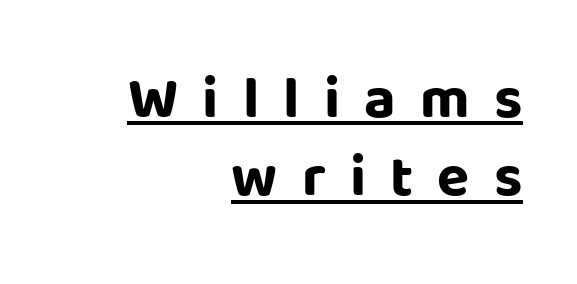
The image shows 59 px bold sans-serif type, upright; set right-aligned, normal line spacing (1.33x), unusually wide letter spacing (+0.41 em), underlined; low stroke contrast and a large x-height.
